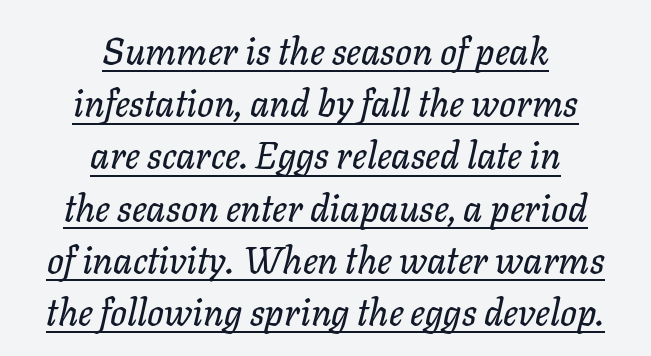
The image shows 37 px text type, italic (leaning right); set centered, normal line spacing (1.41x), normal letter spacing, underlined; low stroke contrast and a medium x-height.
